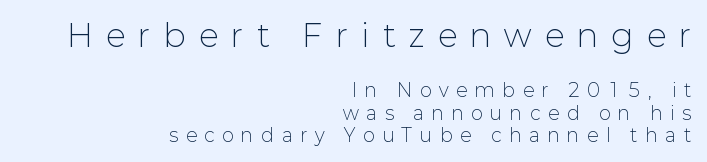
{"serif": "no", "italic": "no", "bold": "no", "weight": "light", "width": "normal", "stroke_contrast": "low", "x_height": "medium", "monospaced": "no", "underline": "no", "align": "right", "line_spacing_ratio": 1.24, "letter_spacing": "wide", "letter_spacing_em": 0.44, "larger_block": "first", "size_ratio": 1.72, "glyph_px": 31}
